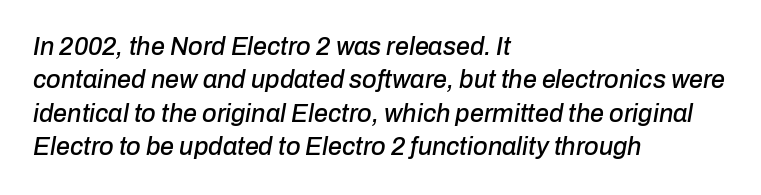
The image shows 25 px text type, italic (leaning right); set left-aligned, normal line spacing (1.34x), normal letter spacing, not underlined.
